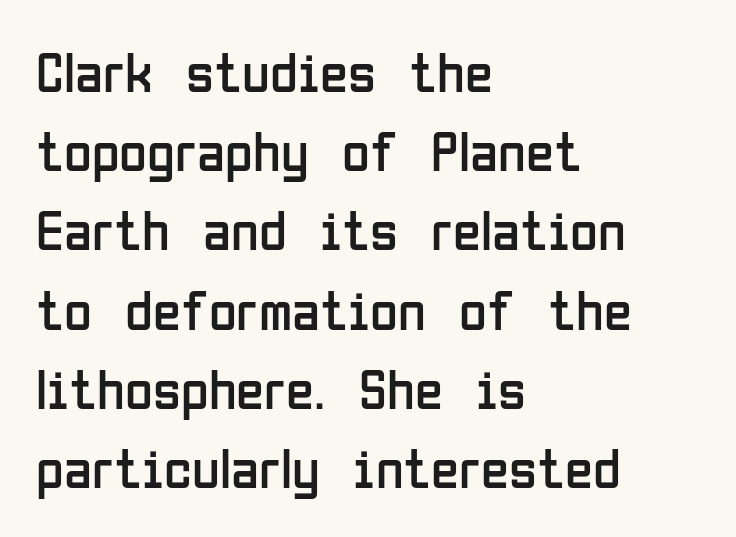
{"serif": "no", "italic": "no", "bold": "no", "weight": "regular", "width": "condensed", "stroke_contrast": "low", "x_height": "medium", "monospaced": "no", "underline": "no", "align": "left", "line_spacing": "normal", "line_spacing_ratio": 1.39, "letter_spacing": "normal", "letter_spacing_em": 0.0, "glyph_px": 57}
